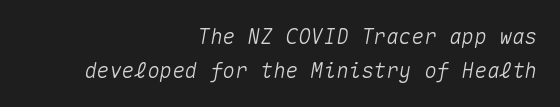
The image shows 21 px text type, italic (leaning right); set right-aligned, normal line spacing (1.6x), normal letter spacing, not underlined.
